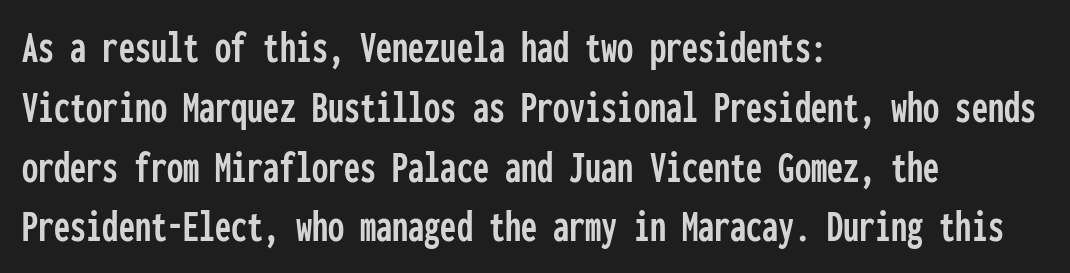
{"serif": "no", "italic": "no", "width": "condensed", "stroke_contrast": "low", "x_height": "medium", "monospaced": "yes", "underline": "no", "align": "left", "line_spacing": "normal", "line_spacing_ratio": 1.3, "letter_spacing": "normal", "letter_spacing_em": 0.0, "glyph_px": 46}
